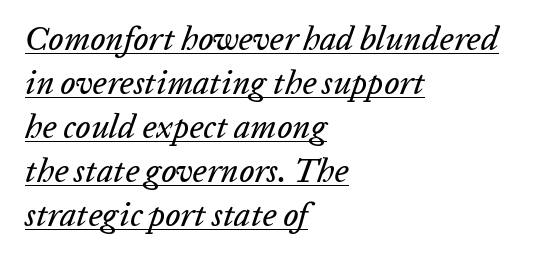
The image shows 33 px text type, italic (leaning right); set left-aligned, normal line spacing (1.33x), normal letter spacing, underlined; low stroke contrast and a medium x-height.
